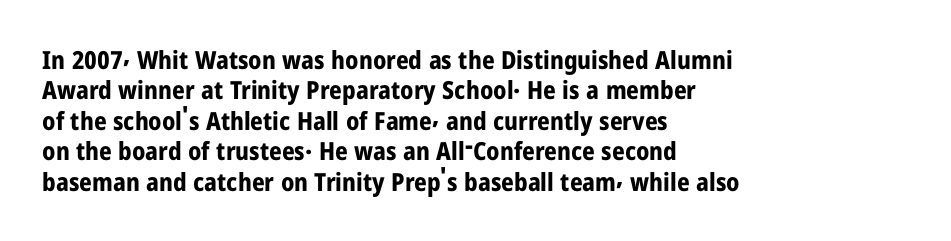
Q: Is the text bold? A: Yes.
Q: Is the text italic (slanted)? A: No, it is upright.
Q: Is the text underlined? A: No.
Q: How is the paragraph aligned? A: Left-aligned.
Q: Is the spacing between letters normal or unusually wide? A: Normal.
